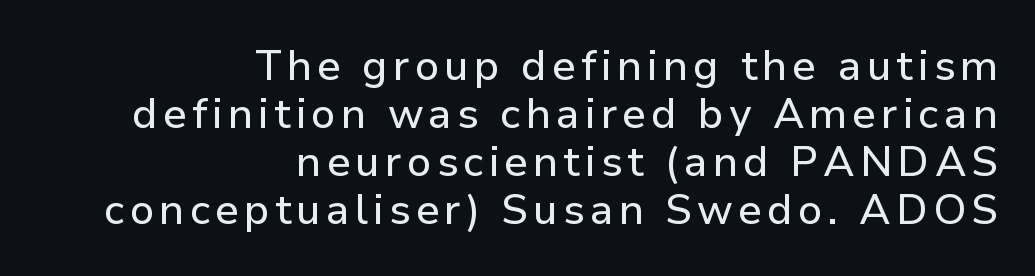
Q: Is the text italic (slanted)? A: No, it is upright.
Q: Is the typeface a serif or a sans-serif typeface? A: Sans-serif.
Q: Is the text underlined? A: No.
Q: How is the paragraph aligned? A: Right-aligned.
Q: Is the spacing between lines tight, normal or loose? A: Tight.
Q: Width (condensed, normal, or wide)? A: Normal.
Q: Stroke contrast? A: Low.
Q: x-height? A: Medium.
Q: Monospaced? A: No.
